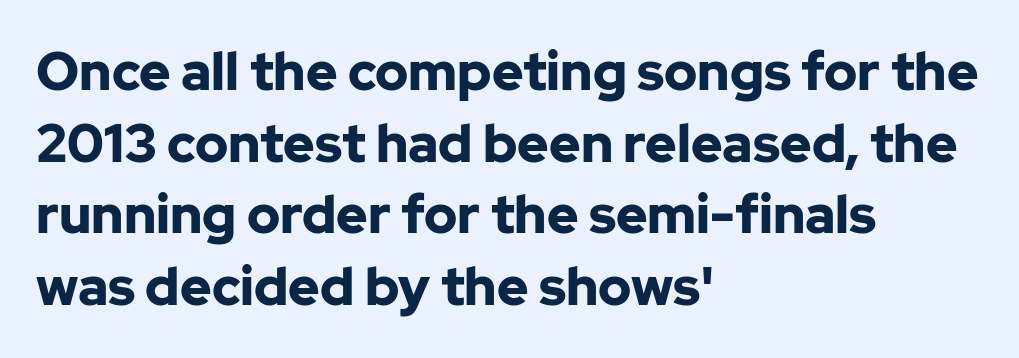
Q: Is the text bold? A: Yes.
Q: Is the text italic (slanted)? A: No, it is upright.
Q: Is the typeface a serif or a sans-serif typeface? A: Sans-serif.
Q: Is the text underlined? A: No.
Q: How is the paragraph aligned? A: Left-aligned.
Q: Is the spacing between letters normal or unusually wide? A: Normal.
Q: Is the spacing between lines tight, normal or loose? A: Normal.
Q: Width (condensed, normal, or wide)? A: Normal.
Q: Stroke contrast? A: Low.
Q: x-height? A: Medium.
Q: Monospaced? A: No.
